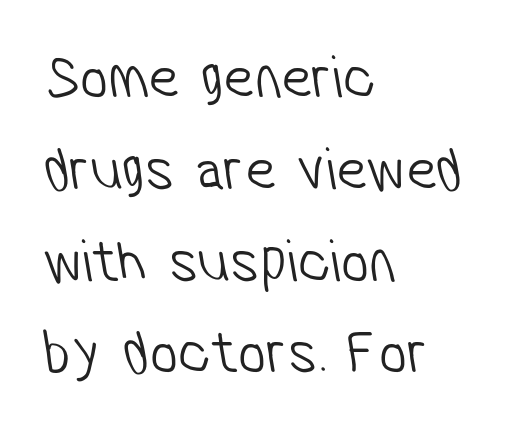
The image shows 62 px light, condensed sans-serif type; set left-aligned, normal line spacing (1.48x), normal letter spacing, not underlined; low stroke contrast and a medium x-height.
